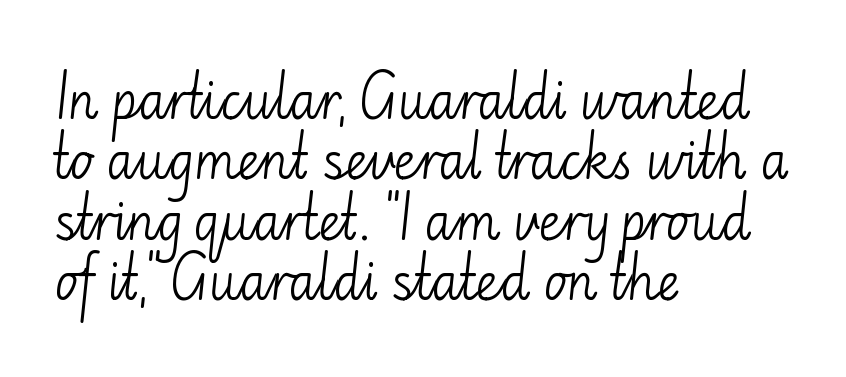
No feet cap the strokes, marking this as sans-serif type. The specimen omits any rule beneath the text block's lines. A student would call this left alignment; a typographer would say flush left, rag right. The letterforms sit at book weight or below. Students, note that the glyphs here touch the page at normal intervals.
